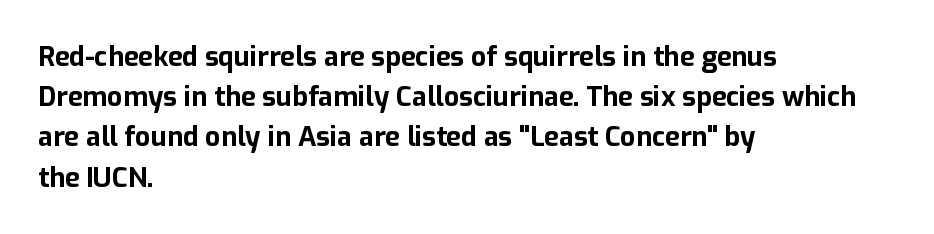
{"italic": "no", "bold": "yes", "underline": "no", "align": "left", "line_spacing": "normal", "line_spacing_ratio": 1.49, "letter_spacing": "normal", "letter_spacing_em": 0.0, "glyph_px": 27}
